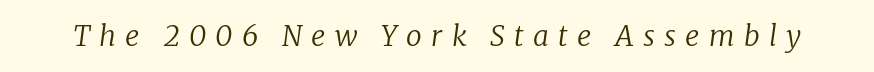
Q: Is the text bold? A: No.
Q: Is the text italic (slanted)? A: Yes, it leans right by about 8 degrees.
Q: Is the typeface a serif or a sans-serif typeface? A: Serif.
Q: Is the text underlined? A: No.
Q: Is the spacing between letters normal or unusually wide? A: Unusually wide.
Q: Width (condensed, normal, or wide)? A: Normal.
Q: Stroke contrast? A: Low.
Q: x-height? A: Medium.
Q: Monospaced? A: No.
